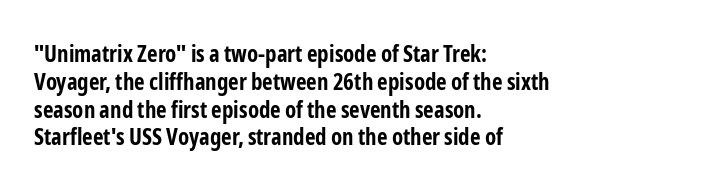
{"italic": "no", "bold": "yes", "underline": "no", "align": "left", "line_spacing_ratio": 1.21, "letter_spacing": "normal", "letter_spacing_em": 0.0, "glyph_px": 23}
